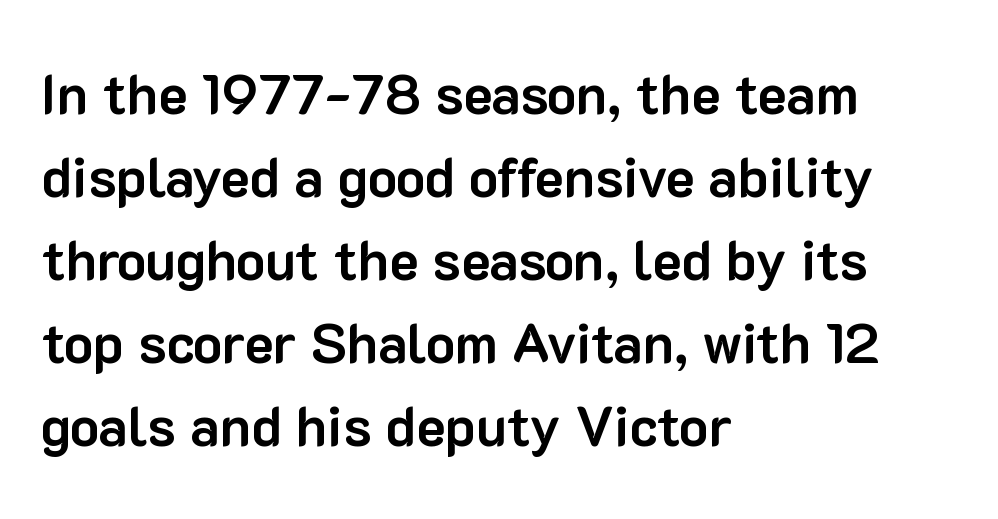
Here the designer chose a conventional face with non-uniform glyph widths. The type is set solid horizontally, with unmodified tracking. Check the space under the baseline: it is left empty. The typography opts for an upright posture over an oblique one. The passage shown is typeset with a sans-serif family.
